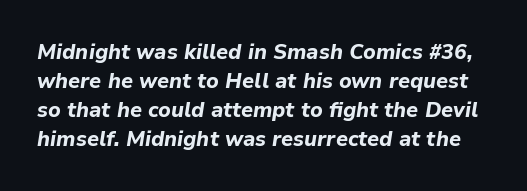
The image shows 21 px bold type, italic (leaning right); set normal line spacing (1.38x), normal letter spacing, not underlined.
